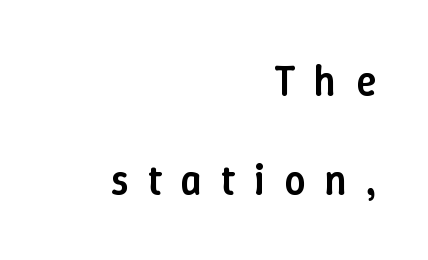
{"italic": "no", "bold": "semi", "weight": "semibold", "width": "normal", "stroke_contrast": "low", "x_height": "medium", "monospaced": "no", "underline": "no", "align": "right", "line_spacing": "loose", "line_spacing_ratio": 2.35, "letter_spacing": "wide", "letter_spacing_em": 0.45, "glyph_px": 42}
